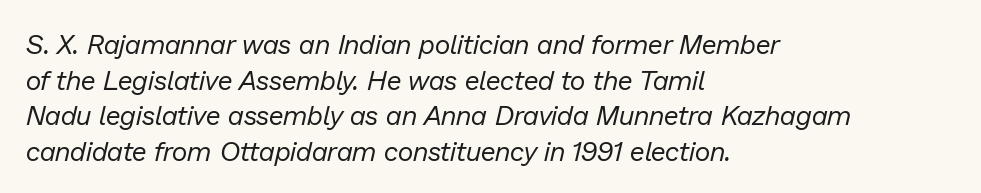
{"italic": "yes", "lean": "right", "slant_degrees": 13, "bold": "no", "underline": "no", "align": "left", "line_spacing": "normal", "line_spacing_ratio": 1.32, "letter_spacing": "normal", "letter_spacing_em": 0.0, "glyph_px": 27}
